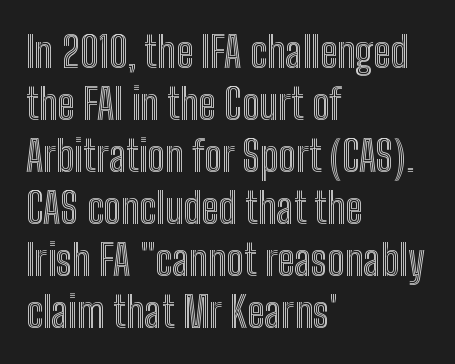
{"italic": "no", "width": "condensed", "x_height": "medium", "monospaced": "no", "underline": "no", "align": "left", "line_spacing_ratio": 1.24, "letter_spacing": "normal", "letter_spacing_em": 0.0, "glyph_px": 42}
